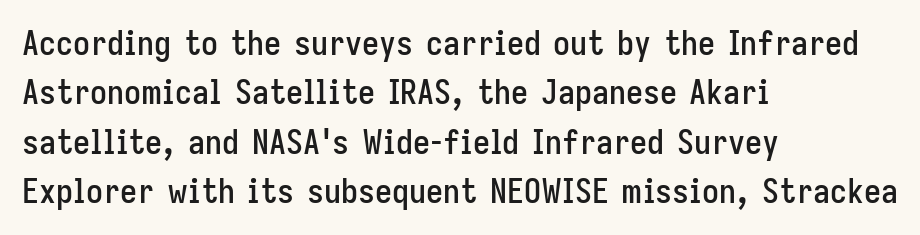
The image shows 34 px condensed sans-serif type, upright; set left-aligned, normal line spacing (1.45x), normal letter spacing, not underlined; low stroke contrast and a medium x-height.
